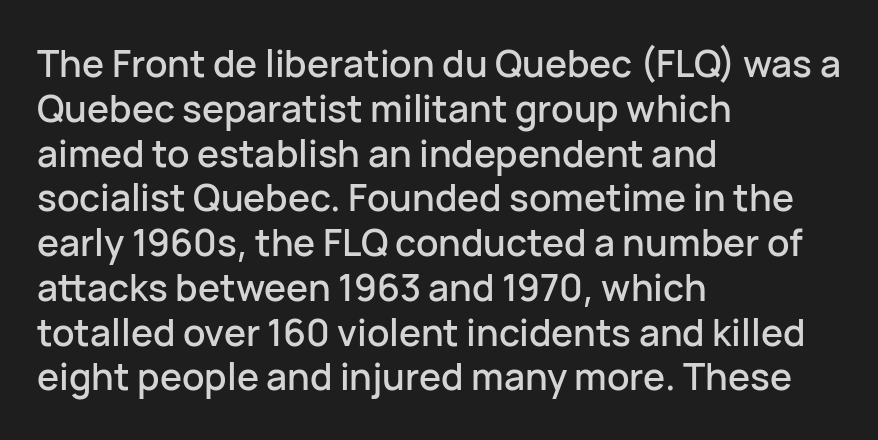
Q: Is the text italic (slanted)? A: No, it is upright.
Q: Is the typeface a serif or a sans-serif typeface? A: Sans-serif.
Q: Is the text underlined? A: No.
Q: How is the paragraph aligned? A: Left-aligned.
Q: Is the spacing between letters normal or unusually wide? A: Normal.
Q: Width (condensed, normal, or wide)? A: Normal.
Q: Stroke contrast? A: Low.
Q: x-height? A: Medium.
Q: Monospaced? A: No.
